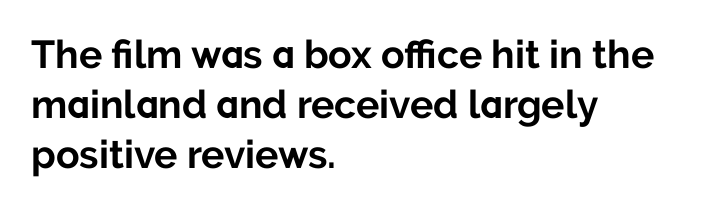
Typesetter's note: full bold, strokes at maximum text heaviness. Characters follow at the spacing the type designer built in. No feet cap the strokes, marking this as sans-serif type. Is this a fixed-width face? No — the glyphs have proportional, varying widths. The axis of the letterforms is exactly vertical.
